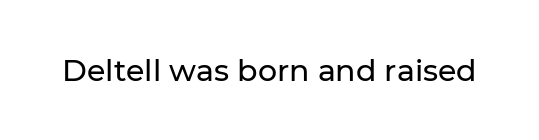
The image shows 30 px sans-serif type, upright; set normal letter spacing, not underlined; low stroke contrast and a medium x-height.
